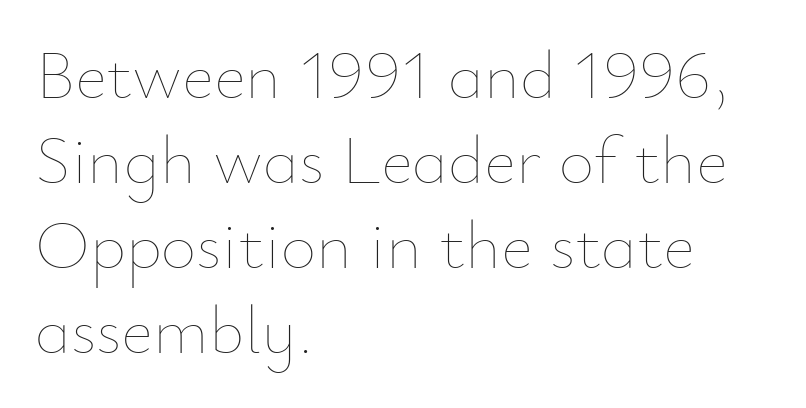
{"italic": "no", "bold": "no", "weight": "thin", "width": "normal", "stroke_contrast": "low", "x_height": "small", "monospaced": "no", "underline": "no", "align": "left", "line_spacing_ratio": 1.23, "letter_spacing": "normal", "letter_spacing_em": 0.0, "glyph_px": 69}
